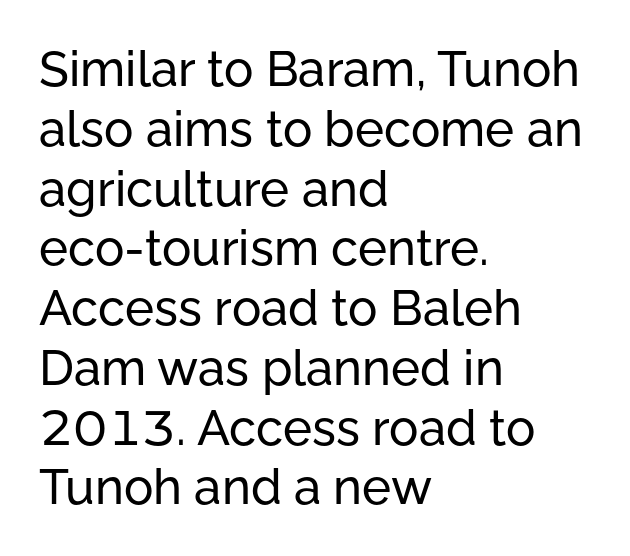
The face used here is proportionally spaced, like ordinary book or web type. Descenders hang freely into open space. In terms of letterspacing, this is plain default setting. The characters display no serif detailing; their extremities are plain.
